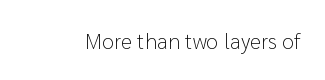
Q: Is the text bold? A: No.
Q: Is the text italic (slanted)? A: No, it is upright.
Q: Is the text underlined? A: No.
Q: Is the spacing between letters normal or unusually wide? A: Normal.
